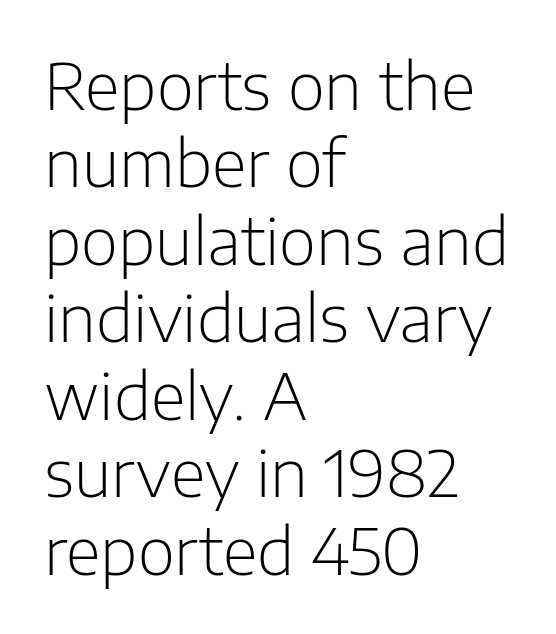
Q: Is the text bold? A: No.
Q: Is the text italic (slanted)? A: No, it is upright.
Q: Is the typeface a serif or a sans-serif typeface? A: Sans-serif.
Q: Is the text underlined? A: No.
Q: How is the paragraph aligned? A: Left-aligned.
Q: Is the spacing between letters normal or unusually wide? A: Normal.
Q: Width (condensed, normal, or wide)? A: Normal.
Q: Stroke contrast? A: Low.
Q: x-height? A: Medium.
Q: Monospaced? A: No.
